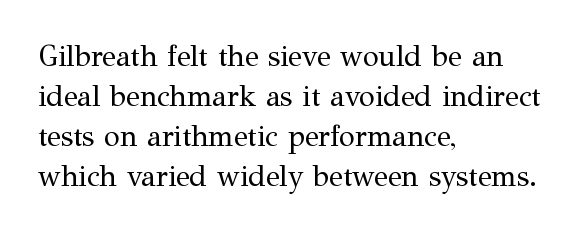
The image shows 29 px regular-weight serif type, upright; set left-aligned, normal line spacing (1.38x), normal letter spacing, not underlined; medium stroke contrast and a medium x-height.
